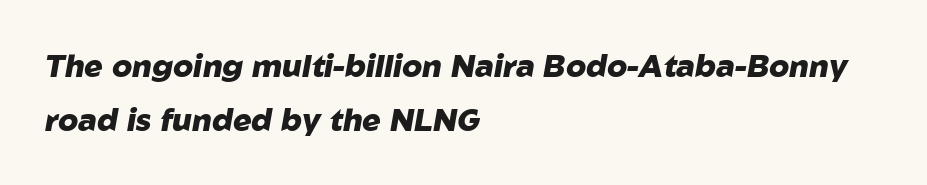
The image shows 31 px heavy type, italic (leaning right); set left-aligned, line spacing 1.75x, normal letter spacing, not underlined; low stroke contrast and a medium x-height.
